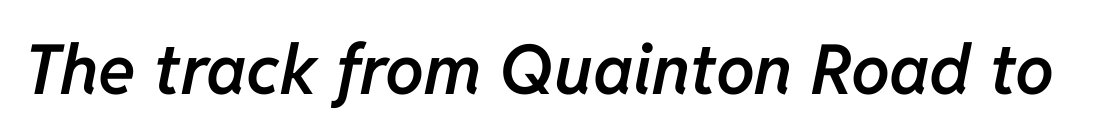
Q: Is the text bold? A: Semi-bold.
Q: Is the text italic (slanted)? A: Yes, it leans right by about 11 degrees.
Q: Is the text underlined? A: No.
Q: Is the spacing between letters normal or unusually wide? A: Normal.
Q: Width (condensed, normal, or wide)? A: Normal.
Q: Stroke contrast? A: Low.
Q: x-height? A: Medium.
Q: Monospaced? A: No.
